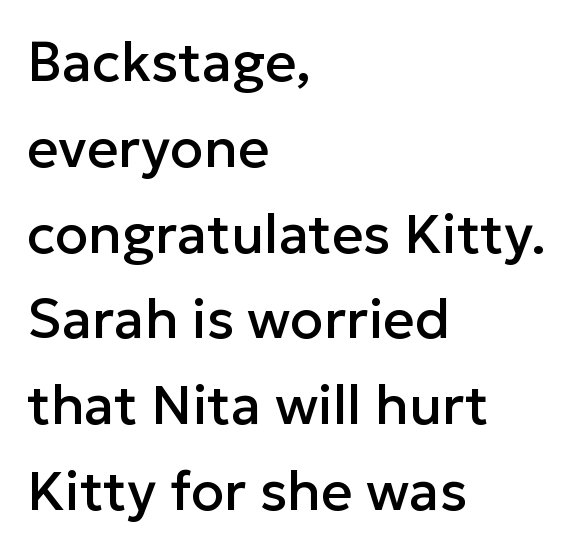
The image shows 55 px sans-serif type, upright; set left-aligned, normal line spacing (1.56x), normal letter spacing, not underlined; low stroke contrast and a medium x-height.
